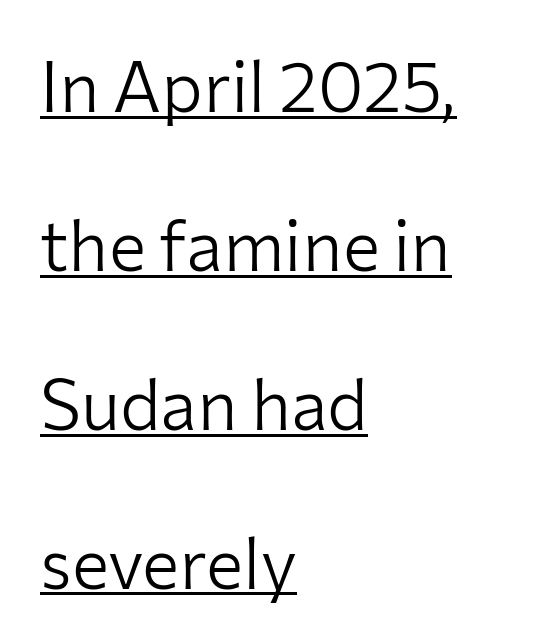
{"serif": "no", "italic": "no", "bold": "no", "weight": "light", "width": "normal", "stroke_contrast": "low", "x_height": "medium", "monospaced": "no", "underline": "yes", "align": "left", "line_spacing": "loose", "line_spacing_ratio": 2.27, "letter_spacing": "normal", "letter_spacing_em": 0.0, "glyph_px": 70}
